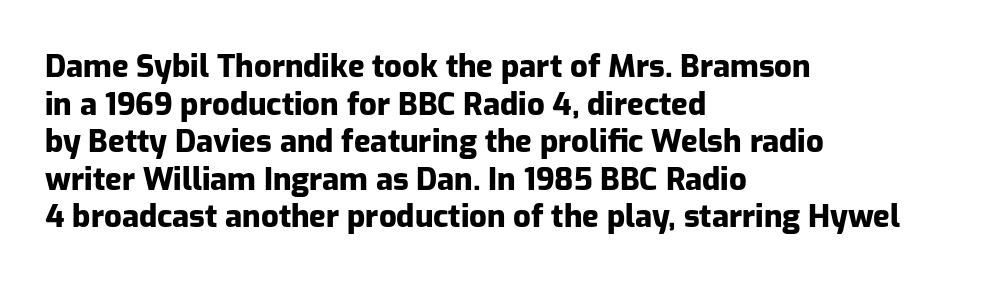
Q: Is the text bold? A: Yes.
Q: Is the text italic (slanted)? A: No, it is upright.
Q: Is the typeface a serif or a sans-serif typeface? A: Sans-serif.
Q: Is the text underlined? A: No.
Q: How is the paragraph aligned? A: Left-aligned.
Q: Is the spacing between letters normal or unusually wide? A: Normal.
Q: Width (condensed, normal, or wide)? A: Normal.
Q: Stroke contrast? A: Low.
Q: x-height? A: Medium.
Q: Monospaced? A: No.
